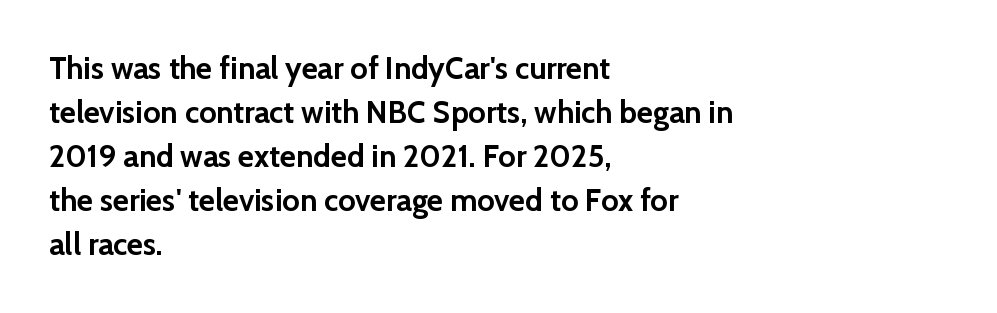
Q: Is the text bold? A: Yes.
Q: Is the text italic (slanted)? A: No, it is upright.
Q: Is the typeface a serif or a sans-serif typeface? A: Sans-serif.
Q: Is the text underlined? A: No.
Q: How is the paragraph aligned? A: Left-aligned.
Q: Is the spacing between letters normal or unusually wide? A: Normal.
Q: Is the spacing between lines tight, normal or loose? A: Normal.
Q: Width (condensed, normal, or wide)? A: Normal.
Q: Stroke contrast? A: Low.
Q: x-height? A: Medium.
Q: Monospaced? A: No.
